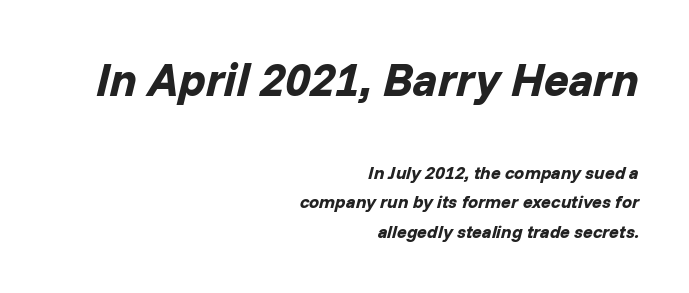
Q: Is the text bold? A: Yes.
Q: Is the text italic (slanted)? A: Yes, it leans right by about 14 degrees.
Q: Is the text underlined? A: No.
Q: How is the paragraph aligned? A: Right-aligned.
Q: Is the spacing between letters normal or unusually wide? A: Normal.
Q: Is the spacing between lines tight, normal or loose? A: Normal.
Q: Which block of text is set in a larger size, the first (top) or the second (bottom)? A: The first (top) one.
Q: Width (condensed, normal, or wide)? A: Normal.
Q: Stroke contrast? A: Low.
Q: x-height? A: Medium.
Q: Monospaced? A: No.
